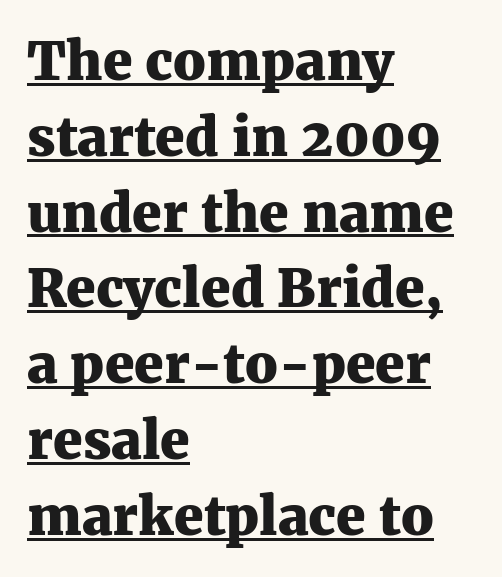
The image shows 53 px heavy serif type, upright; set left-aligned, normal line spacing (1.43x), normal letter spacing, underlined; medium stroke contrast and a medium x-height.
